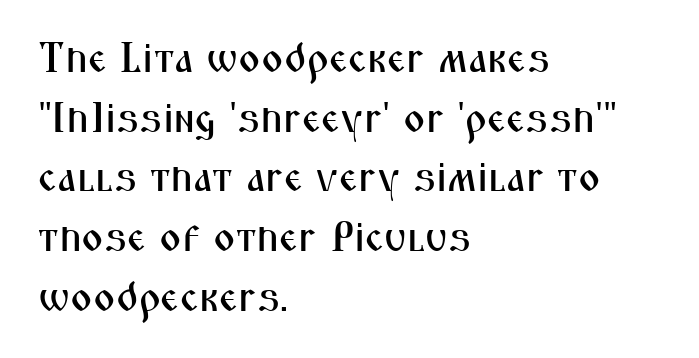
The image shows 42 px condensed sans-serif type, upright; set left-aligned, normal line spacing (1.42x), normal letter spacing, not underlined; medium stroke contrast and a medium x-height.
